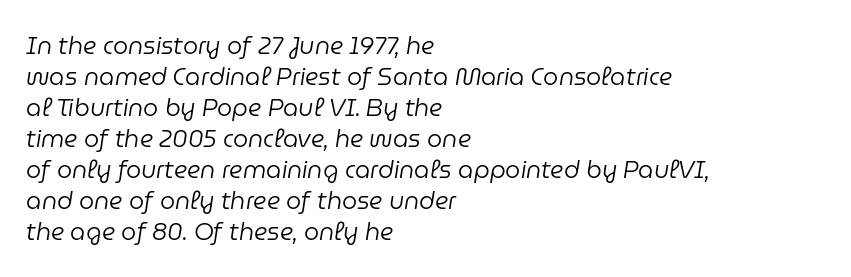
Q: Is the text bold? A: No.
Q: Is the text italic (slanted)? A: Yes, it leans right by about 9 degrees.
Q: Is the text underlined? A: No.
Q: How is the paragraph aligned? A: Left-aligned.
Q: Is the spacing between letters normal or unusually wide? A: Normal.
Q: Is the spacing between lines tight, normal or loose? A: Normal.
